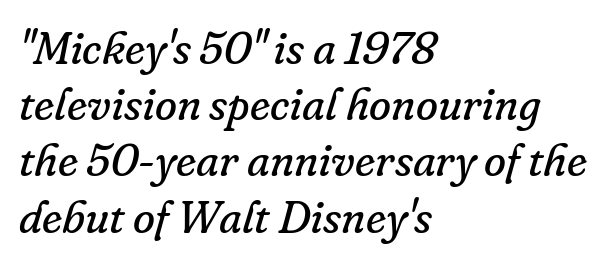
Q: Is the text bold? A: No.
Q: Is the text italic (slanted)? A: Yes, it leans right by about 16 degrees.
Q: Is the typeface a serif or a sans-serif typeface? A: Serif.
Q: Is the text underlined? A: No.
Q: How is the paragraph aligned? A: Left-aligned.
Q: Is the spacing between letters normal or unusually wide? A: Normal.
Q: Is the spacing between lines tight, normal or loose? A: Normal.
Q: Width (condensed, normal, or wide)? A: Normal.
Q: Stroke contrast? A: Low.
Q: x-height? A: Small.
Q: Monospaced? A: No.
